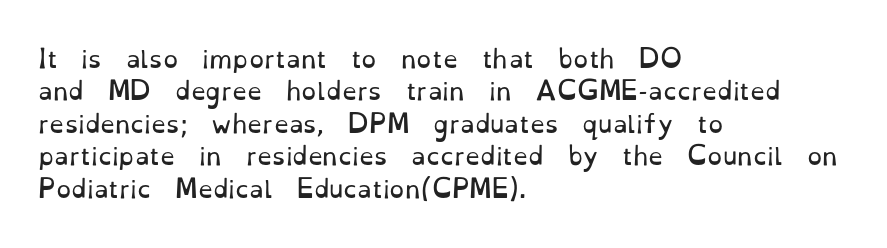
{"italic": "no", "bold": "no", "underline": "no", "align": "left", "line_spacing": "normal", "line_spacing_ratio": 1.35, "letter_spacing": "normal", "letter_spacing_em": 0.0, "glyph_px": 24}
